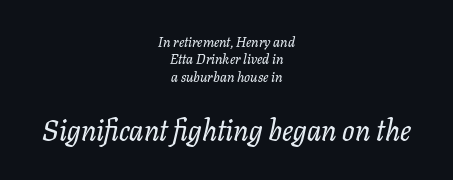
The image shows 29 px serif type, italic (leaning right); set centered, line spacing 1.24x, normal letter spacing, not underlined; the second (bottom) block is 2.07x larger; low stroke contrast and a medium x-height.
